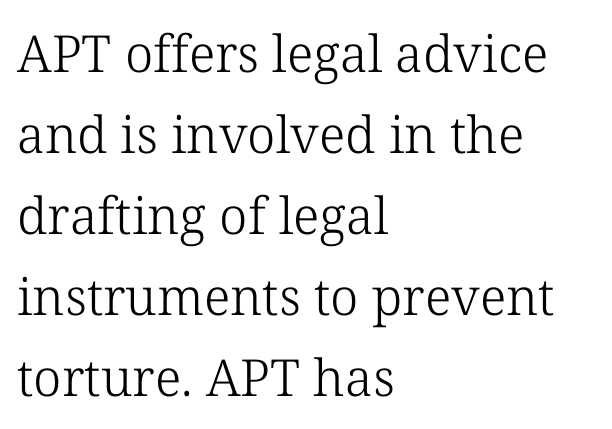
Caption: face not bold, strokes unweighted. Varying glyph widths throughout — classic text-font behaviour. Beneath every word, the page is bare. These lines stack with their left ends in a neat column. Typographically, this falls in the serif category. A normal amount of white space separates one row of letters from the next.
